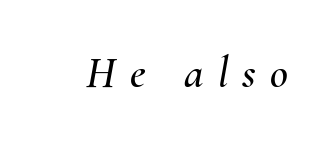
Q: Is the text italic (slanted)? A: Yes, it leans right by about 10 degrees.
Q: Is the text underlined? A: No.
Q: Is the spacing between letters normal or unusually wide? A: Unusually wide.
Q: Width (condensed, normal, or wide)? A: Normal.
Q: Stroke contrast? A: Medium.
Q: x-height? A: Small.
Q: Monospaced? A: No.
